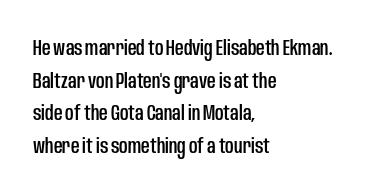
Q: Is the text italic (slanted)? A: No, it is upright.
Q: Is the text underlined? A: No.
Q: How is the paragraph aligned? A: Left-aligned.
Q: Is the spacing between letters normal or unusually wide? A: Normal.
Q: Is the spacing between lines tight, normal or loose? A: Normal.
